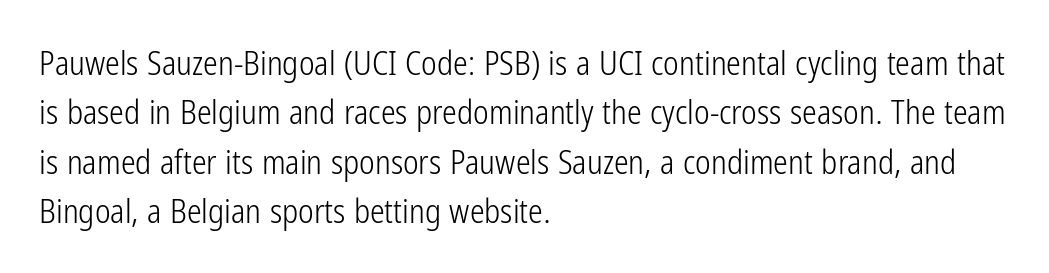
Q: Is the text bold? A: No.
Q: Is the text italic (slanted)? A: No, it is upright.
Q: Is the typeface a serif or a sans-serif typeface? A: Sans-serif.
Q: Is the text underlined? A: No.
Q: How is the paragraph aligned? A: Left-aligned.
Q: Is the spacing between letters normal or unusually wide? A: Normal.
Q: Is the spacing between lines tight, normal or loose? A: Normal.
Q: Width (condensed, normal, or wide)? A: Condensed.
Q: Stroke contrast? A: Low.
Q: x-height? A: Medium.
Q: Monospaced? A: No.
